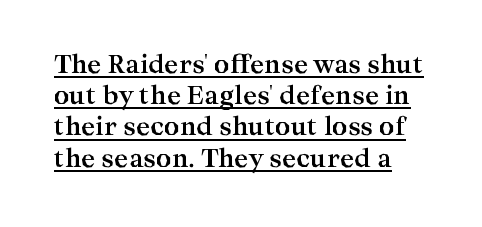
Q: Is the text bold? A: Yes.
Q: Is the text italic (slanted)? A: No, it is upright.
Q: Is the text underlined? A: Yes.
Q: Is the spacing between letters normal or unusually wide? A: Normal.
Q: Is the spacing between lines tight, normal or loose? A: Normal.
